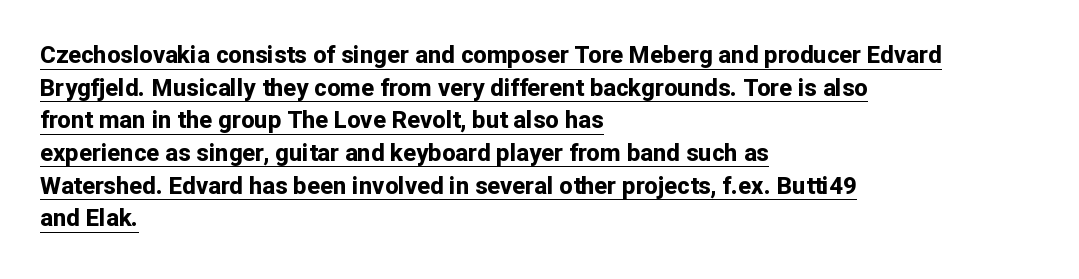
Here the glyphs are tracked normally, forming tight word shapes. Heft: maximum for text — a bold. The letters stand straight up with perfectly vertical stems. This block has exactly the height ordinary leading produces.
